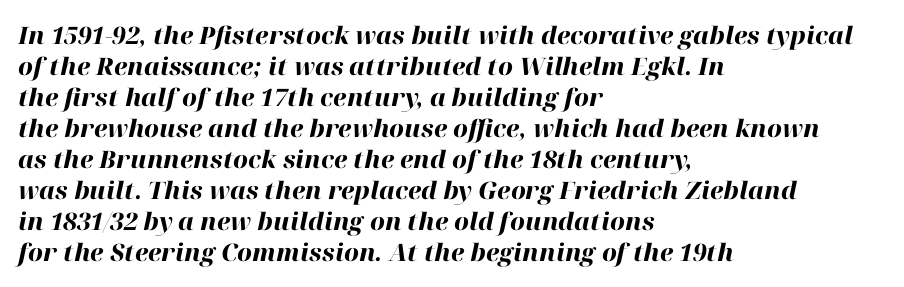
Reading down the column, the eye jumps a familiar distance to each next line. The words here are not underlined. A classic flush-left, rag-right setting is used for this passage. The sample has been set heavy, in full bold.
